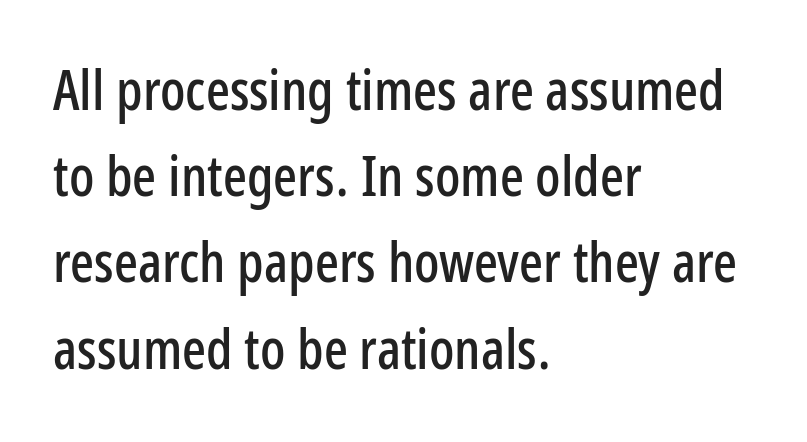
This sample has the flowing, uneven cadence of proportional lettering. A roman cut, with each character standing at attention. Is there much room between lines? A standard amount, neither cramped nor airy. Leftover space on each line is placed entirely after the last word. Caption: standard tracking, unaltered.
